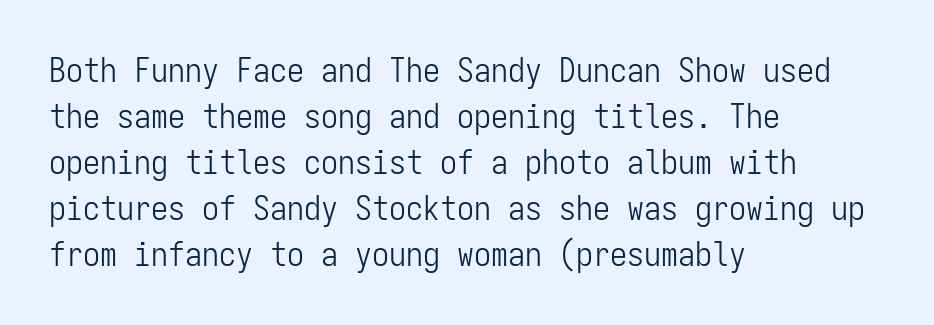
Q: Is the text bold? A: No.
Q: Is the text italic (slanted)? A: No, it is upright.
Q: Is the typeface a serif or a sans-serif typeface? A: Sans-serif.
Q: Is the text underlined? A: No.
Q: How is the paragraph aligned? A: Left-aligned.
Q: Is the spacing between letters normal or unusually wide? A: Normal.
Q: Is the spacing between lines tight, normal or loose? A: Normal.
Q: Width (condensed, normal, or wide)? A: Condensed.
Q: Stroke contrast? A: Low.
Q: x-height? A: Medium.
Q: Monospaced? A: Yes.
